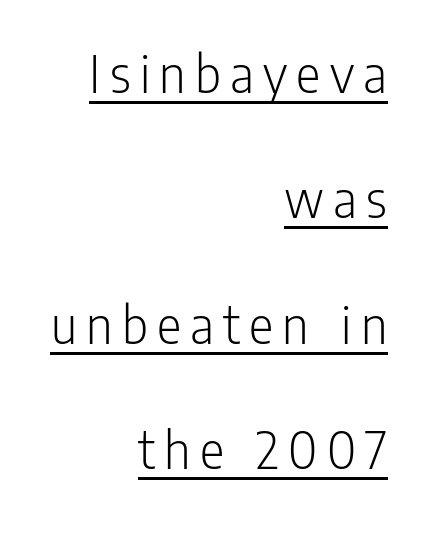
Q: Is the text bold? A: No.
Q: Is the text italic (slanted)? A: No, it is upright.
Q: Is the typeface a serif or a sans-serif typeface? A: Sans-serif.
Q: Is the text underlined? A: Yes.
Q: How is the paragraph aligned? A: Right-aligned.
Q: Is the spacing between lines tight, normal or loose? A: Loose.
Q: Width (condensed, normal, or wide)? A: Condensed.
Q: Stroke contrast? A: Low.
Q: x-height? A: Medium.
Q: Monospaced? A: No.
